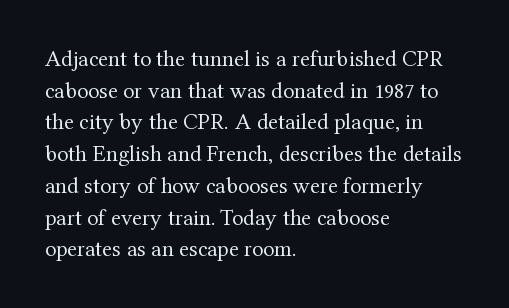
{"italic": "no", "bold": "no", "underline": "no", "align": "left", "line_spacing": "normal", "line_spacing_ratio": 1.38, "letter_spacing": "normal", "letter_spacing_em": 0.0, "glyph_px": 23}
